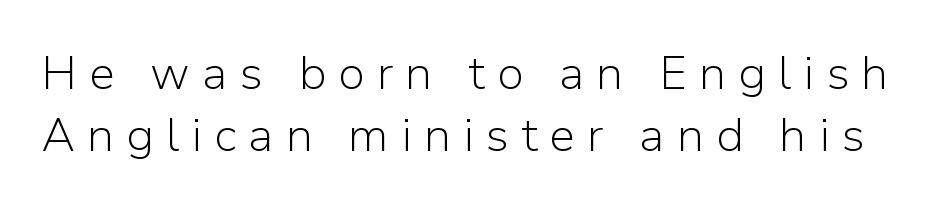
Honestly, the letter spacing is so wide it's the main thing you notice. Designer's note — italics off, roman on. No letter is thick-stroked: the sample isn't bold. Vertically, the passage feels balanced, rows spaced as you'd expect. Note the varied advance widths — an 'i' is clearly narrower than an 'm'. These lines are composed in type without serifs.
